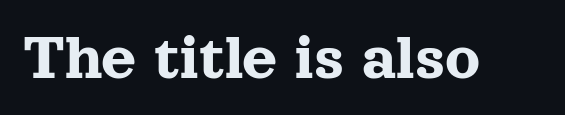
{"serif": "yes", "italic": "no", "width": "normal", "x_height": "medium", "monospaced": "no", "underline": "no", "letter_spacing": "normal", "letter_spacing_em": 0.0, "glyph_px": 68}
